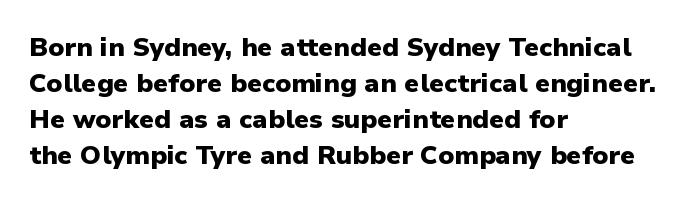
The image shows 26 px bold type, upright; set left-aligned, normal line spacing (1.39x), normal letter spacing, not underlined.
